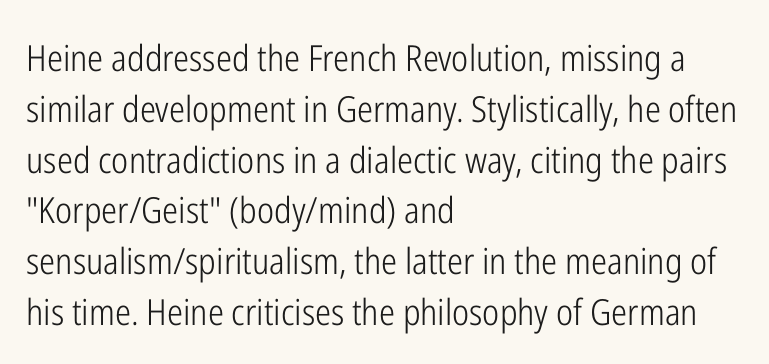
Q: Is the text bold? A: No.
Q: Is the text italic (slanted)? A: No, it is upright.
Q: Is the typeface a serif or a sans-serif typeface? A: Sans-serif.
Q: Is the text underlined? A: No.
Q: How is the paragraph aligned? A: Left-aligned.
Q: Is the spacing between letters normal or unusually wide? A: Normal.
Q: Is the spacing between lines tight, normal or loose? A: Normal.
Q: Width (condensed, normal, or wide)? A: Condensed.
Q: Stroke contrast? A: Low.
Q: x-height? A: Medium.
Q: Monospaced? A: No.
